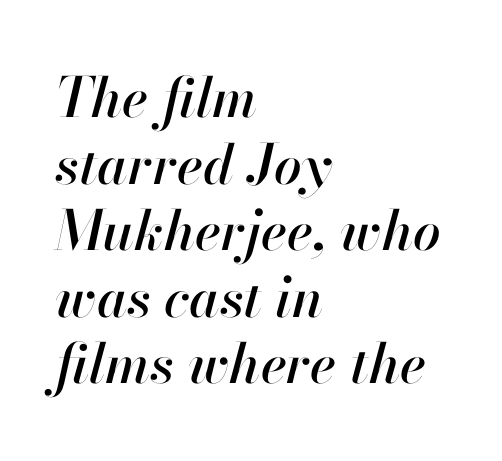
Q: Is the text italic (slanted)? A: Yes, it leans right by about 13 degrees.
Q: Is the text underlined? A: No.
Q: How is the paragraph aligned? A: Left-aligned.
Q: Is the spacing between letters normal or unusually wide? A: Normal.
Q: Width (condensed, normal, or wide)? A: Normal.
Q: Stroke contrast? A: High.
Q: x-height? A: Small.
Q: Monospaced? A: No.
